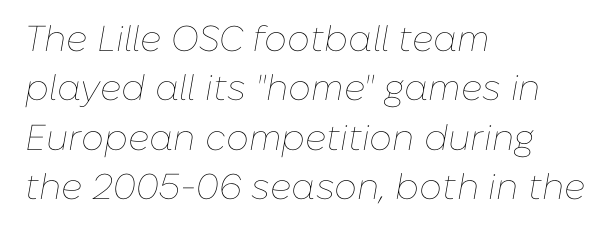
Q: Is the text bold? A: No.
Q: Is the text italic (slanted)? A: Yes, it leans right by about 10 degrees.
Q: Is the text underlined? A: No.
Q: How is the paragraph aligned? A: Left-aligned.
Q: Is the spacing between letters normal or unusually wide? A: Normal.
Q: Is the spacing between lines tight, normal or loose? A: Normal.
Q: Width (condensed, normal, or wide)? A: Normal.
Q: Stroke contrast? A: Low.
Q: x-height? A: Medium.
Q: Monospaced? A: No.
